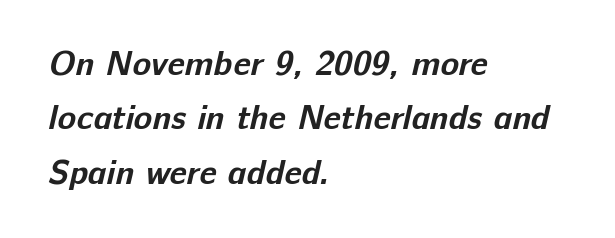
{"serif": "no", "bold": "yes", "weight": "bold", "width": "normal", "stroke_contrast": "low", "x_height": "medium", "monospaced": "no", "underline": "no", "align": "left", "line_spacing": "normal", "line_spacing_ratio": 1.6, "letter_spacing": "normal", "letter_spacing_em": 0.0, "glyph_px": 34}
